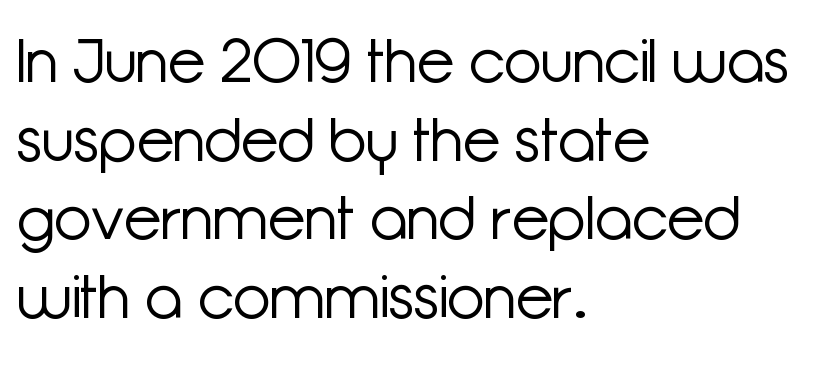
Q: Is the text bold? A: No.
Q: Is the text italic (slanted)? A: No, it is upright.
Q: Is the typeface a serif or a sans-serif typeface? A: Sans-serif.
Q: Is the text underlined? A: No.
Q: How is the paragraph aligned? A: Left-aligned.
Q: Is the spacing between letters normal or unusually wide? A: Normal.
Q: Is the spacing between lines tight, normal or loose? A: Normal.
Q: Width (condensed, normal, or wide)? A: Normal.
Q: Stroke contrast? A: Low.
Q: x-height? A: Medium.
Q: Monospaced? A: No.
